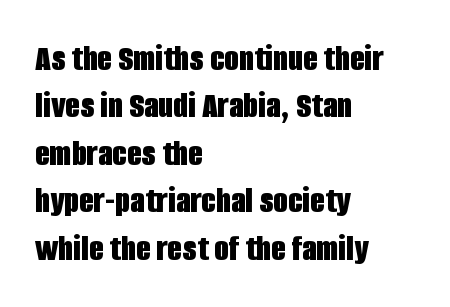
{"serif": "no", "italic": "no", "bold": "yes", "weight": "bold", "width": "condensed", "stroke_contrast": "low", "x_height": "large", "monospaced": "no", "underline": "no", "align": "left", "line_spacing": "normal", "line_spacing_ratio": 1.25, "letter_spacing": "normal", "letter_spacing_em": 0.0, "glyph_px": 38}
